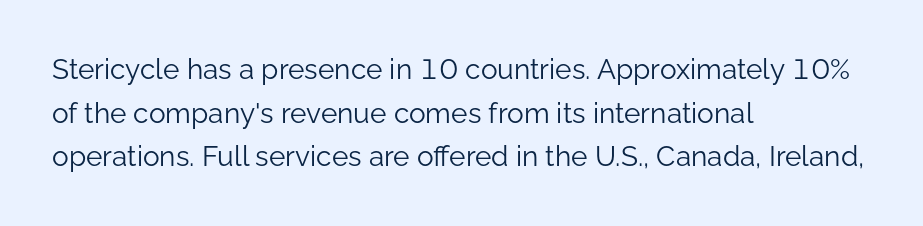
{"serif": "no", "italic": "no", "bold": "no", "weight": "light", "width": "normal", "stroke_contrast": "low", "x_height": "medium", "monospaced": "no", "underline": "no", "align": "left", "line_spacing": "normal", "line_spacing_ratio": 1.56, "letter_spacing": "normal", "letter_spacing_em": 0.0, "glyph_px": 28}
